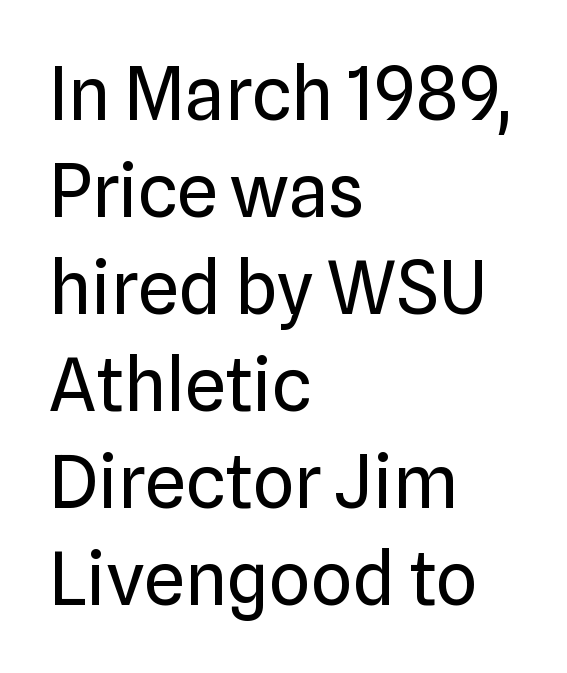
{"serif": "no", "italic": "no", "bold": "no", "weight": "regular", "width": "normal", "stroke_contrast": "low", "x_height": "medium", "monospaced": "no", "underline": "no", "align": "left", "line_spacing": "normal", "line_spacing_ratio": 1.33, "letter_spacing": "normal", "letter_spacing_em": 0.0, "glyph_px": 73}
